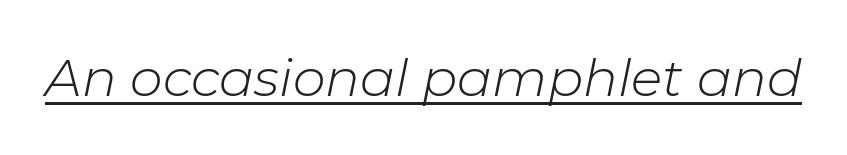
The letterforms sit shoulder to shoulder at normal distance. Note the varied advance widths — an 'i' is clearly narrower than an 'm'. The rendered words wear a rule along their underside. The typesetting does not lean heavy: it is not bold. The typography opts for an oblique posture over an upright one.
